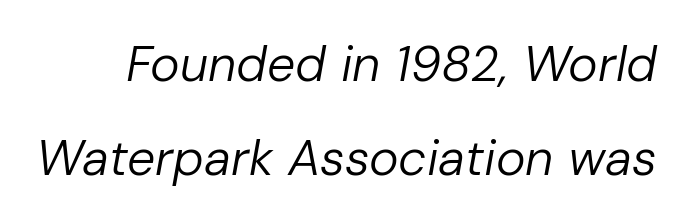
{"italic": "yes", "lean": "right", "slant_degrees": 10, "bold": "no", "weight": "regular", "width": "normal", "stroke_contrast": "low", "x_height": "medium", "monospaced": "no", "underline": "no", "line_spacing_ratio": 1.89, "letter_spacing": "normal", "letter_spacing_em": 0.0, "glyph_px": 50}
